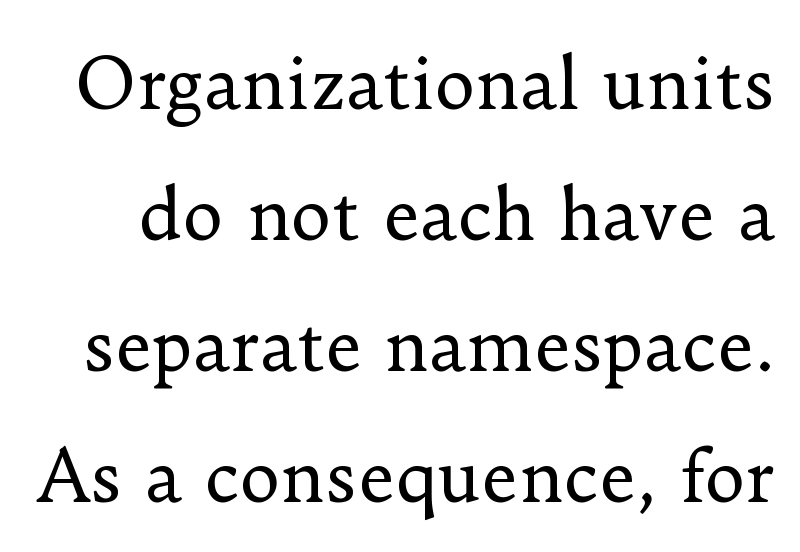
Q: Is the text bold? A: No.
Q: Is the text italic (slanted)? A: No, it is upright.
Q: Is the typeface a serif or a sans-serif typeface? A: Serif.
Q: Is the text underlined? A: No.
Q: Is the spacing between letters normal or unusually wide? A: Normal.
Q: Width (condensed, normal, or wide)? A: Normal.
Q: Stroke contrast? A: Low.
Q: x-height? A: Small.
Q: Monospaced? A: No.
